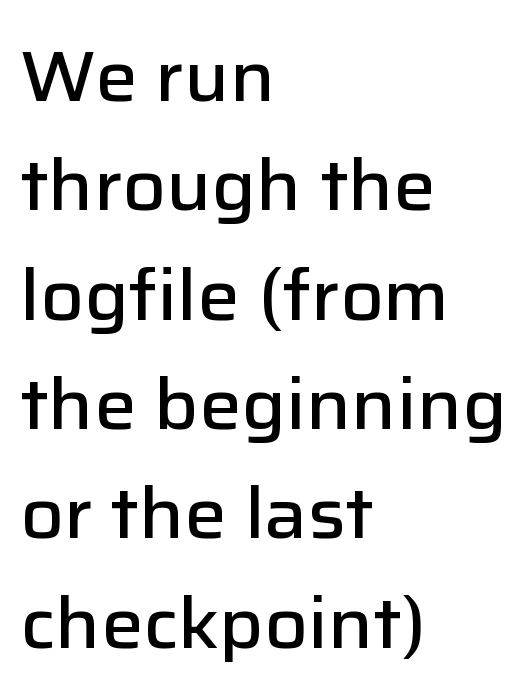
Q: Is the text bold? A: Semi-bold.
Q: Is the text italic (slanted)? A: No, it is upright.
Q: Is the typeface a serif or a sans-serif typeface? A: Sans-serif.
Q: Is the text underlined? A: No.
Q: How is the paragraph aligned? A: Left-aligned.
Q: Is the spacing between letters normal or unusually wide? A: Normal.
Q: Is the spacing between lines tight, normal or loose? A: Normal.
Q: Width (condensed, normal, or wide)? A: Normal.
Q: Stroke contrast? A: Low.
Q: x-height? A: Medium.
Q: Monospaced? A: No.
